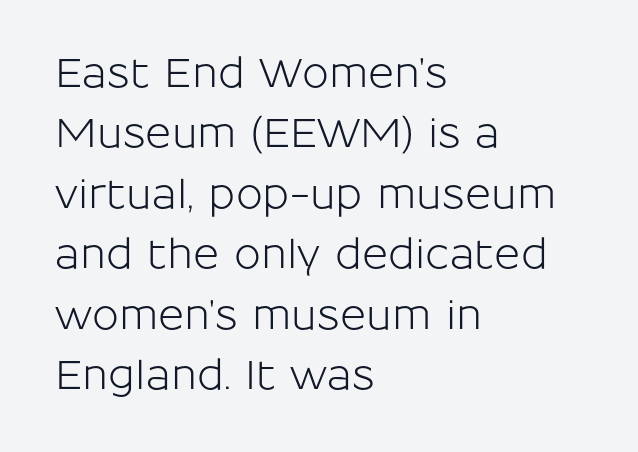
{"serif": "no", "italic": "no", "width": "normal", "stroke_contrast": "low", "x_height": "medium", "monospaced": "no", "underline": "no", "align": "left", "line_spacing": "normal", "line_spacing_ratio": 1.51, "letter_spacing": "normal", "letter_spacing_em": 0.0, "glyph_px": 40}
